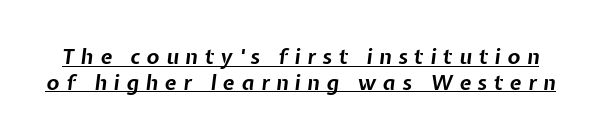
{"italic": "yes", "lean": "right", "slant_degrees": 7, "bold": "yes", "underline": "yes", "line_spacing_ratio": 1.22, "letter_spacing": "wide", "letter_spacing_em": 0.32, "glyph_px": 21}
